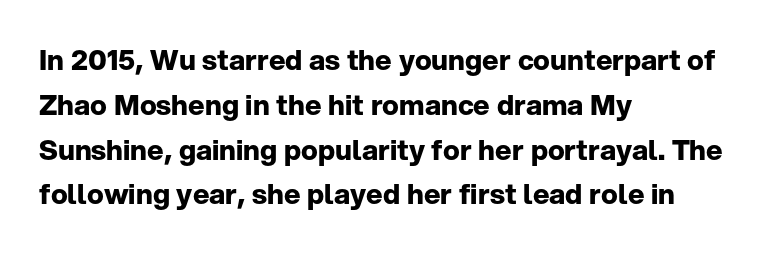
Rule under the text: the space is simply empty. Spacing verdict: proportional, widths tailored to each character. Posture: upright roman. Students, note that the glyphs here touch the page at normal intervals. Notice how the passage keeps a crisp vertical edge on the left only. Observe the absence of serifs on each vertical stroke in this sample.
